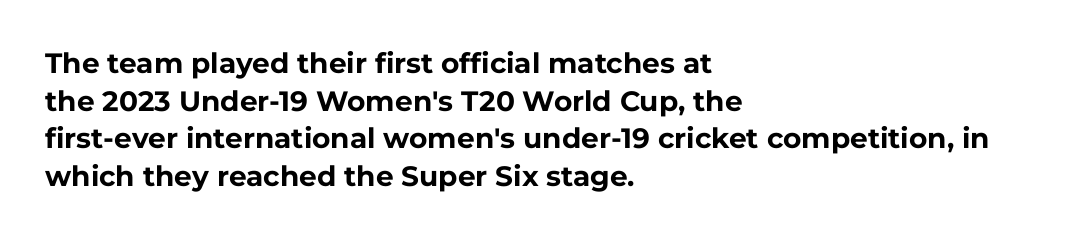
The foot of each line stays bare and open. The text was rendered using a sans face with plain stroke endings. The letters advance in unequal steps, a hallmark of proportional type. Casual observation: everything's shoved over to the left. Regarding leading, the lines here are spaced in the standard way. Nope, not italic — everything's standing straight.
